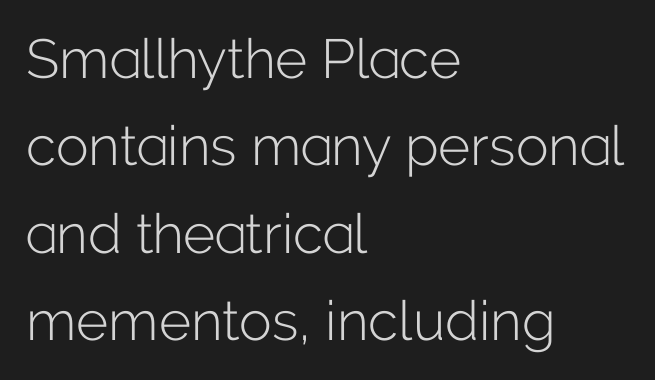
{"serif": "no", "italic": "no", "bold": "no", "weight": "light", "width": "normal", "stroke_contrast": "low", "x_height": "medium", "monospaced": "no", "underline": "no", "align": "left", "line_spacing": "normal", "line_spacing_ratio": 1.59, "letter_spacing": "normal", "letter_spacing_em": 0.0, "glyph_px": 55}
